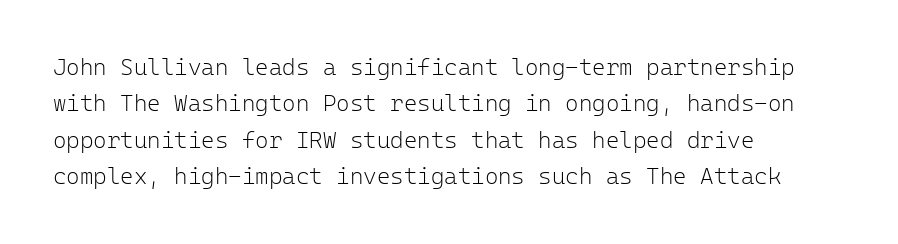
{"italic": "no", "bold": "no", "underline": "no", "align": "left", "line_spacing": "normal", "line_spacing_ratio": 1.58, "letter_spacing": "normal", "letter_spacing_em": 0.0, "glyph_px": 23}
